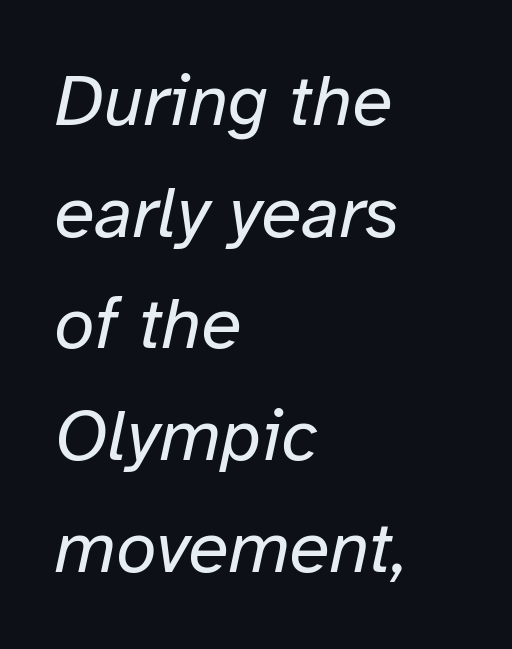
The image shows 73 px regular-weight type, italic (leaning right); set left-aligned, normal line spacing (1.53x), normal letter spacing, not underlined; low stroke contrast and a medium x-height.
